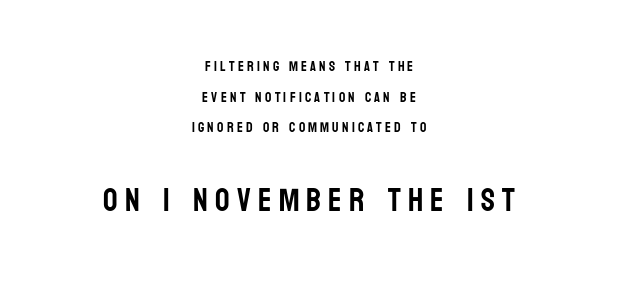
{"serif": "no", "italic": "no", "width": "condensed", "stroke_contrast": "low", "x_height": "large", "monospaced": "no", "underline": "no", "align": "center", "line_spacing": "loose", "line_spacing_ratio": 2.19, "letter_spacing": "wide", "letter_spacing_em": 0.23, "larger_block": "second", "size_ratio": 2.29, "glyph_px": 32}
